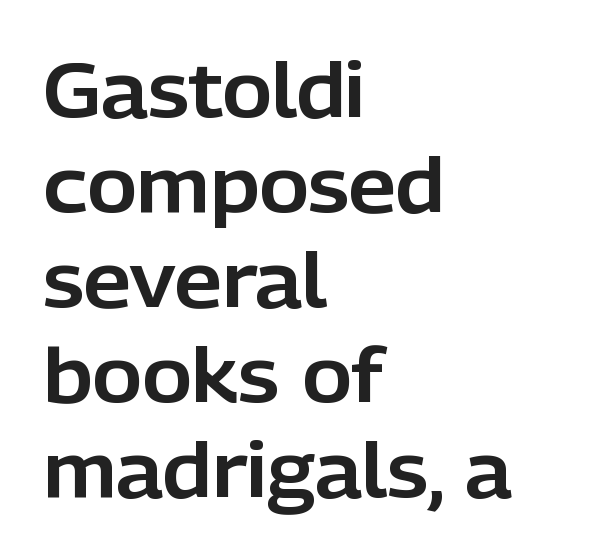
This sample is left-justified, so line endings fall wherever the words run out. Proportional: the letters do not fall into vertical columns. Descender tails drop into unmarked territory. One glance says typical: line gaps are just what's usual. Italic: no, the glyphs are upright roman. Is the letter spacing exaggerated? No — it looks like the ordinary default.
